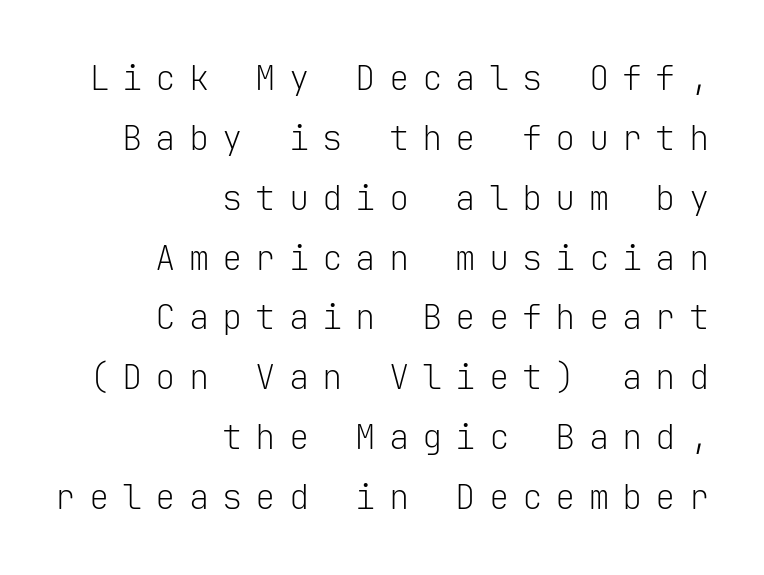
The image shows 34 px light sans-serif type, upright, monospaced; set right-aligned, line spacing 1.76x, unusually wide letter spacing (+0.38 em), not underlined; low stroke contrast and a medium x-height.
